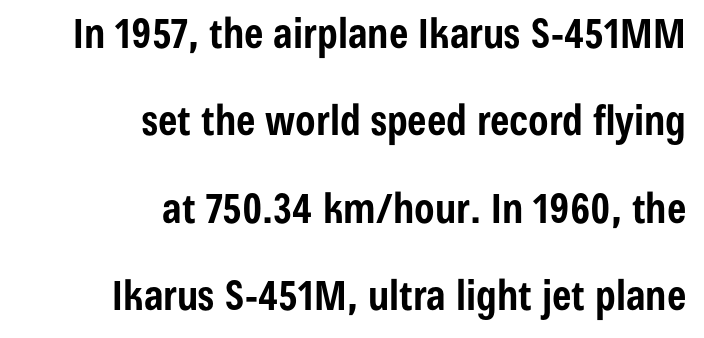
{"serif": "no", "italic": "no", "bold": "yes", "weight": "bold", "width": "condensed", "stroke_contrast": "low", "x_height": "medium", "monospaced": "no", "underline": "no", "align": "right", "line_spacing": "loose", "line_spacing_ratio": 2.13, "letter_spacing": "normal", "letter_spacing_em": 0.0, "glyph_px": 41}
